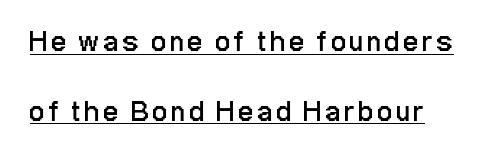
{"serif": "no", "italic": "no", "bold": "no", "weight": "regular", "width": "condensed", "stroke_contrast": "low", "x_height": "medium", "monospaced": "no", "underline": "yes", "line_spacing": "loose", "line_spacing_ratio": 2.4, "glyph_px": 29}
